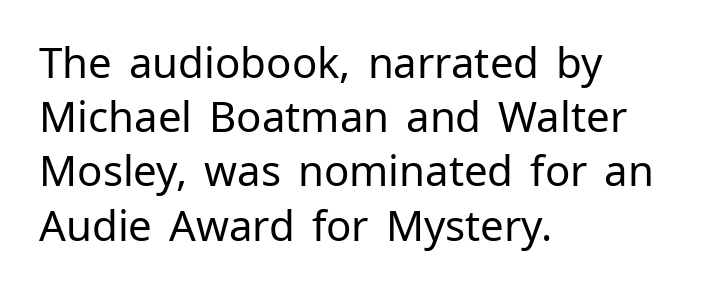
{"serif": "no", "italic": "no", "bold": "no", "weight": "regular", "width": "normal", "stroke_contrast": "low", "x_height": "medium", "monospaced": "no", "underline": "no", "align": "left", "line_spacing": "normal", "line_spacing_ratio": 1.29, "letter_spacing": "normal", "letter_spacing_em": 0.0, "glyph_px": 42}
